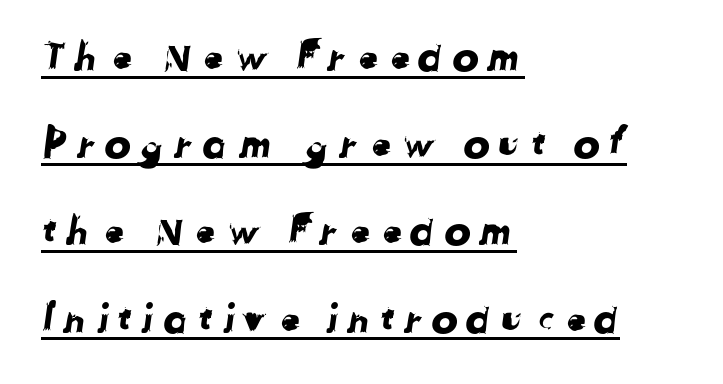
The image shows 40 px sans-serif type; set left-aligned, loose line spacing (2.18x), underlined; low stroke contrast and a medium x-height.
